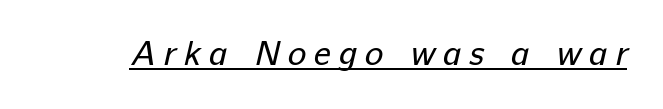
The image shows 35 px regular-weight sans-serif type; set unusually wide letter spacing (+0.22 em), underlined; low stroke contrast and a medium x-height.
